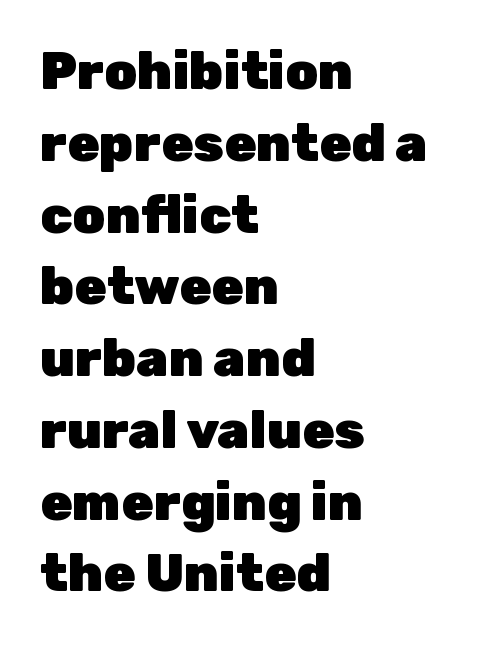
Each letter keeps its own natural width here, so spacing adapts to shape. Every row of glyphs begins at an identical x-position on the left. Regular leading. Here the glyphs are tracked normally, forming tight word shapes. The lettering holds an erect, upright posture throughout. Compared with an ordinary text face, these strokes are far heavier — a full bold.
